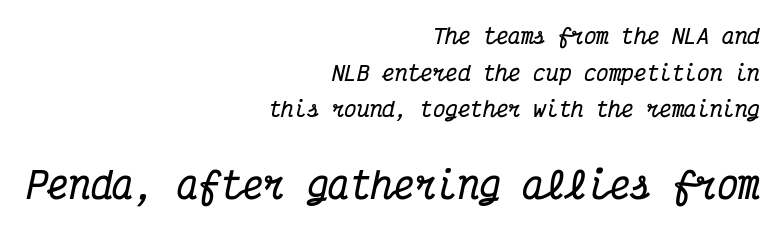
A student would call this right alignment; a typographer would say flush right, rag left. How are the letters spaced? Ordinarily, with no added tracking. Has an underline been added? It has not. The following chunk of copy outweighs the initial chunk in type size. The face used here is monospaced, like something from a code editor.
